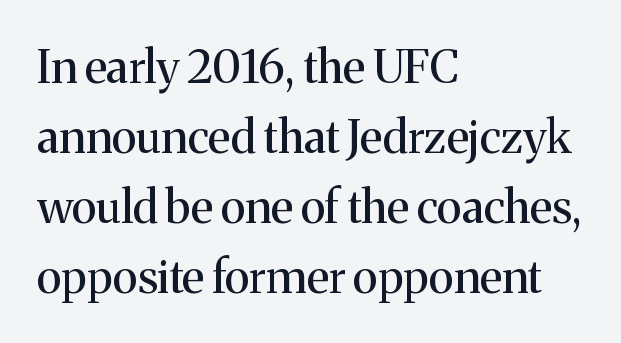
Q: Is the text bold? A: No.
Q: Is the text italic (slanted)? A: No, it is upright.
Q: Is the typeface a serif or a sans-serif typeface? A: Serif.
Q: Is the text underlined? A: No.
Q: How is the paragraph aligned? A: Left-aligned.
Q: Is the spacing between letters normal or unusually wide? A: Normal.
Q: Is the spacing between lines tight, normal or loose? A: Normal.
Q: Width (condensed, normal, or wide)? A: Normal.
Q: Stroke contrast? A: Medium.
Q: x-height? A: Medium.
Q: Monospaced? A: No.
